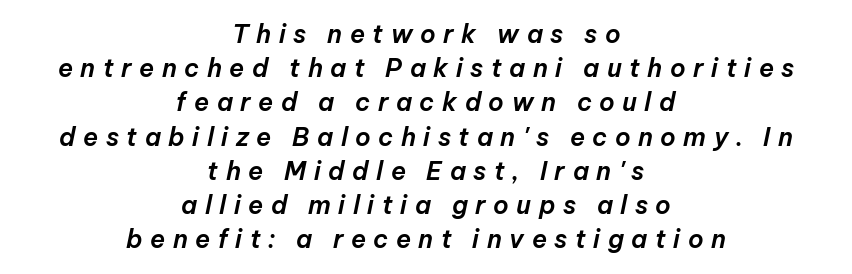
Q: Is the text italic (slanted)? A: Yes, it leans right by about 12 degrees.
Q: Is the text underlined? A: No.
Q: How is the paragraph aligned? A: Centered.
Q: Is the spacing between letters normal or unusually wide? A: Unusually wide.
Q: Is the spacing between lines tight, normal or loose? A: Normal.
